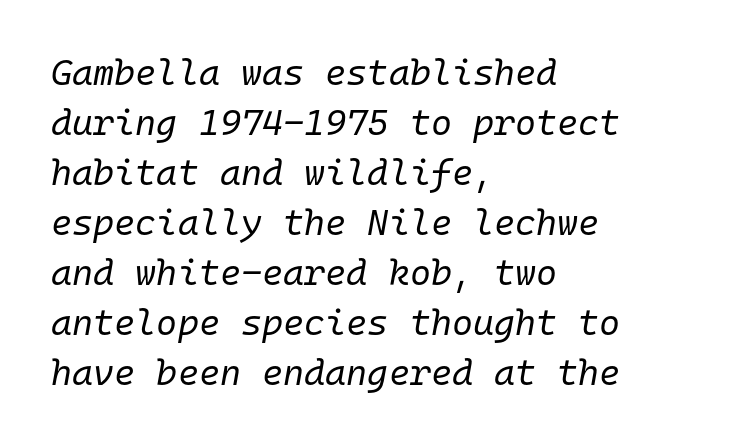
Q: Is the text bold? A: No.
Q: Is the text italic (slanted)? A: Yes, it leans right by about 10 degrees.
Q: Is the text underlined? A: No.
Q: How is the paragraph aligned? A: Left-aligned.
Q: Is the spacing between letters normal or unusually wide? A: Normal.
Q: Is the spacing between lines tight, normal or loose? A: Normal.
Q: Width (condensed, normal, or wide)? A: Normal.
Q: Stroke contrast? A: Low.
Q: x-height? A: Medium.
Q: Monospaced? A: Yes.
